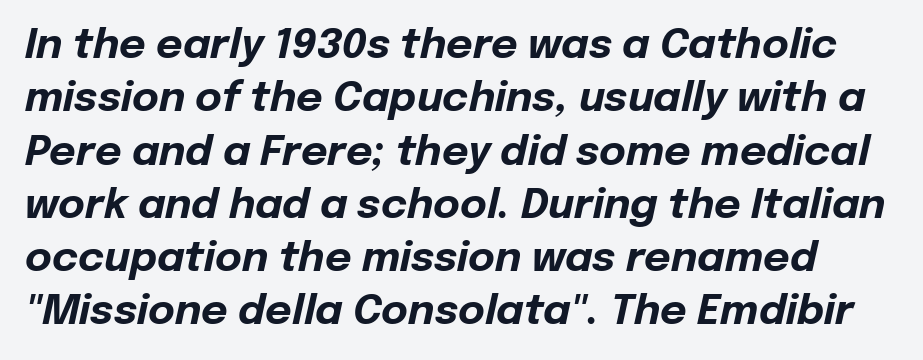
The image shows 41 px bold type, italic (leaning right); set normal line spacing (1.3x), normal letter spacing, not underlined; low stroke contrast and a medium x-height.
